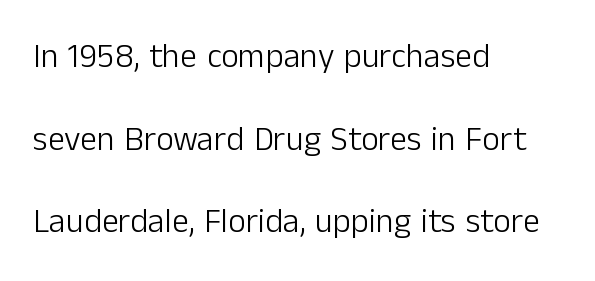
{"serif": "no", "italic": "no", "bold": "no", "weight": "light", "width": "normal", "stroke_contrast": "low", "x_height": "medium", "monospaced": "no", "underline": "no", "align": "left", "line_spacing": "loose", "line_spacing_ratio": 2.43, "letter_spacing": "normal", "letter_spacing_em": 0.0, "glyph_px": 34}
